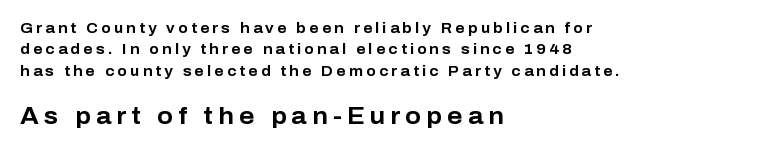
{"italic": "no", "bold": "yes", "underline": "no", "align": "left", "line_spacing": "normal", "line_spacing_ratio": 1.53, "letter_spacing": "wide", "letter_spacing_em": 0.23, "larger_block": "second", "size_ratio": 1.64, "glyph_px": 23}
